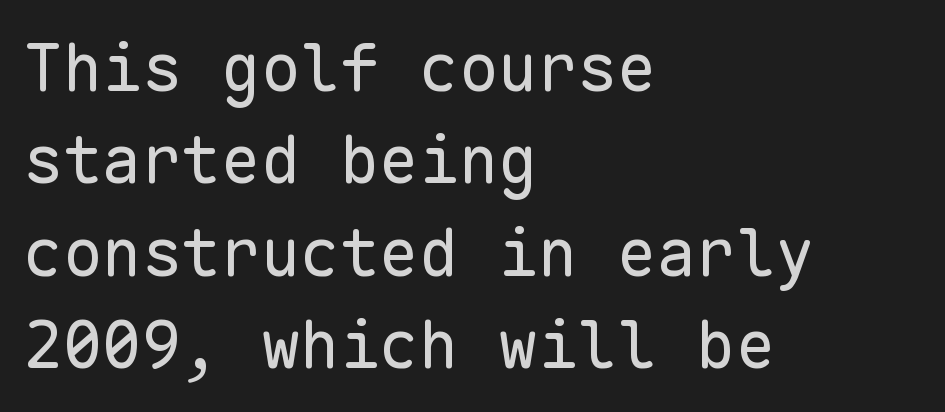
Q: Is the text bold? A: No.
Q: Is the text italic (slanted)? A: No, it is upright.
Q: Is the typeface a serif or a sans-serif typeface? A: Sans-serif.
Q: Is the text underlined? A: No.
Q: How is the paragraph aligned? A: Left-aligned.
Q: Is the spacing between letters normal or unusually wide? A: Normal.
Q: Is the spacing between lines tight, normal or loose? A: Normal.
Q: Width (condensed, normal, or wide)? A: Normal.
Q: Stroke contrast? A: Low.
Q: x-height? A: Medium.
Q: Monospaced? A: Yes.
